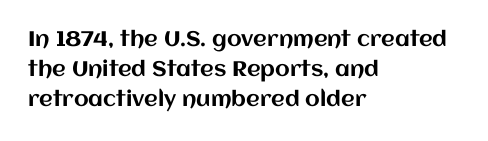
The gaps between neighbouring characters are ordinary and unremarkable. This rendering uses left alignment, leaving the right contour irregular. Horizontal bands of white between lines are of average thickness. The strip under each line holds only bare page. It's the straight-up-and-down kind of type.
